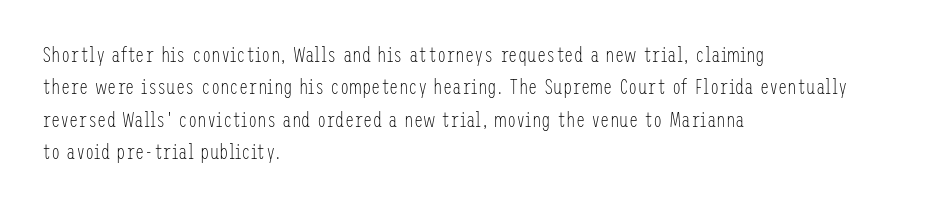
Words float on clear page, feet unadorned. Letters have the restrained weight of plain body copy at most. Horizontal alignment here is leftward, the default for most running prose. Whoever set this chose a conventional vertical rhythm. This sample uses an upright cut, with every glyph sitting square on the baseline.
